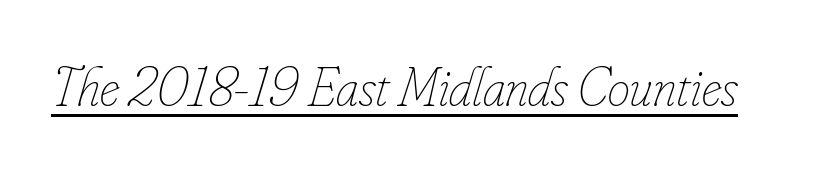
{"italic": "yes", "lean": "right", "slant_degrees": 16, "bold": "no", "weight": "thin", "width": "condensed", "stroke_contrast": "low", "x_height": "small", "monospaced": "no", "underline": "yes", "letter_spacing": "normal", "letter_spacing_em": 0.0, "glyph_px": 56}
